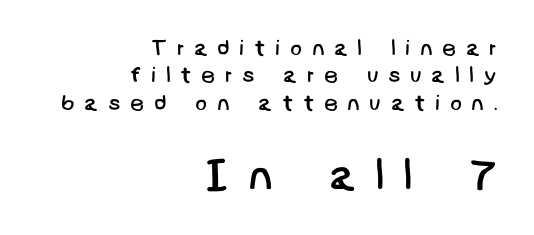
{"serif": "no", "bold": "no", "weight": "regular", "width": "normal", "stroke_contrast": "low", "x_height": "large", "underline": "no", "align": "right", "line_spacing": "normal", "line_spacing_ratio": 1.25, "letter_spacing": "wide", "letter_spacing_em": 0.43, "larger_block": "second", "size_ratio": 1.95, "glyph_px": 43}
